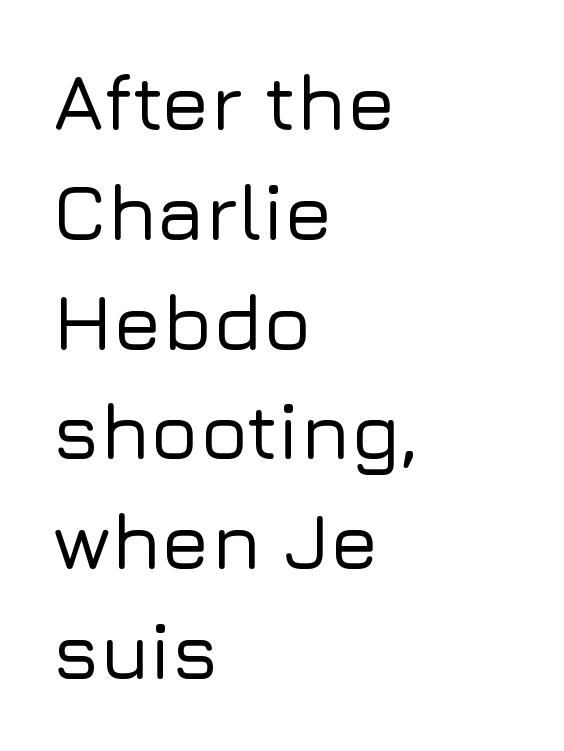
{"serif": "no", "italic": "no", "width": "normal", "stroke_contrast": "low", "x_height": "medium", "monospaced": "no", "underline": "no", "align": "left", "line_spacing": "normal", "line_spacing_ratio": 1.39, "letter_spacing": "normal", "letter_spacing_em": 0.0, "glyph_px": 79}
